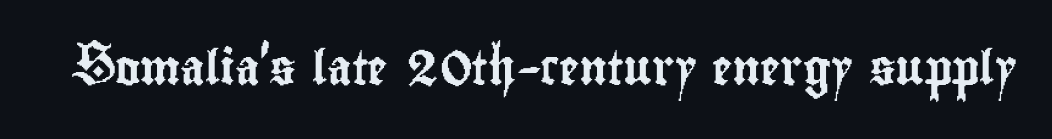
Q: Is the text italic (slanted)? A: No, it is upright.
Q: Is the typeface a serif or a sans-serif typeface? A: Sans-serif.
Q: Is the text underlined? A: No.
Q: Is the spacing between letters normal or unusually wide? A: Normal.
Q: Width (condensed, normal, or wide)? A: Condensed.
Q: Stroke contrast? A: Low.
Q: x-height? A: Small.
Q: Monospaced? A: No.
